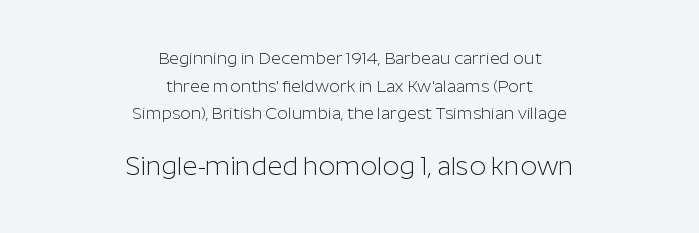
Q: Is the text bold? A: No.
Q: Is the text italic (slanted)? A: No, it is upright.
Q: Is the text underlined? A: No.
Q: How is the paragraph aligned? A: Centered.
Q: Is the spacing between letters normal or unusually wide? A: Normal.
Q: Is the spacing between lines tight, normal or loose? A: Normal.
Q: Which block of text is set in a larger size, the first (top) or the second (bottom)? A: The second (bottom) one.
